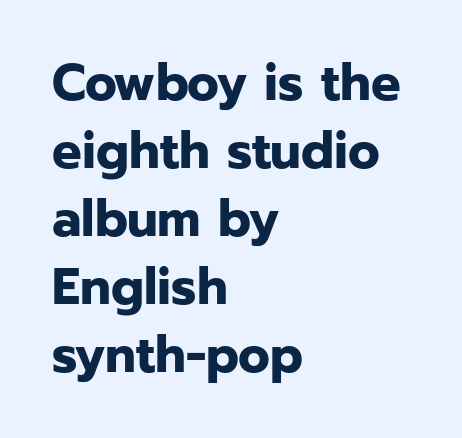
{"serif": "no", "italic": "no", "bold": "yes", "weight": "bold", "width": "normal", "stroke_contrast": "low", "x_height": "medium", "monospaced": "no", "underline": "no", "align": "left", "line_spacing": "normal", "line_spacing_ratio": 1.31, "letter_spacing": "normal", "letter_spacing_em": 0.0, "glyph_px": 52}
